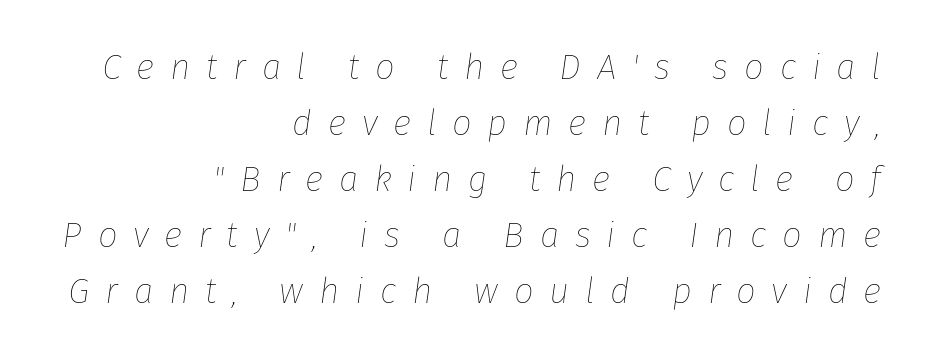
Q: Is the text bold? A: No.
Q: Is the text italic (slanted)? A: Yes, it leans right by about 8 degrees.
Q: Is the text underlined? A: No.
Q: How is the paragraph aligned? A: Right-aligned.
Q: Is the spacing between letters normal or unusually wide? A: Unusually wide.
Q: Is the spacing between lines tight, normal or loose? A: Normal.
Q: Width (condensed, normal, or wide)? A: Normal.
Q: Stroke contrast? A: Low.
Q: x-height? A: Medium.
Q: Monospaced? A: No.
